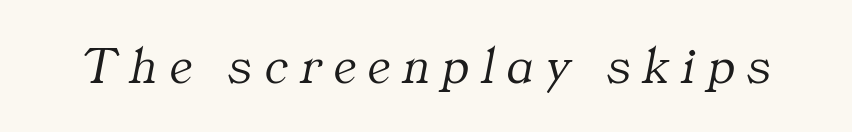
The image shows 52 px light serif type, italic (leaning right); set unusually wide letter spacing (+0.24 em), not underlined; medium stroke contrast and a medium x-height.
